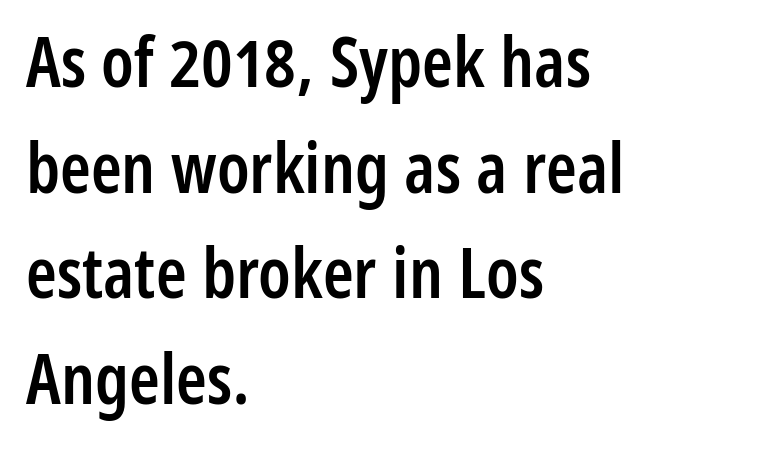
Every stem runs plumb, perpendicular to the baseline. The glyphs have the mass of a demibold cut, below bold. The area under the type is left untouched. Rows of type keep a routine distance in the vertical direction. Characters follow at the spacing the type designer built in. Here the designer chose a conventional face with non-uniform glyph widths.
